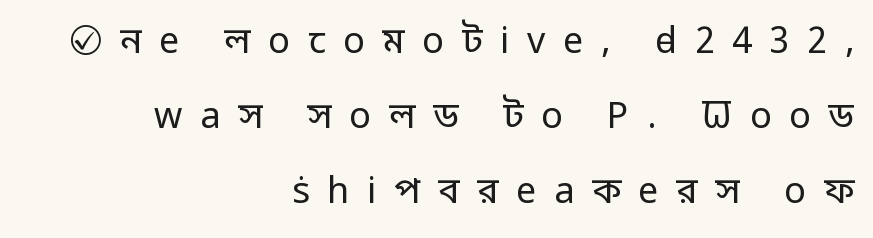
{"serif": "no", "italic": "no", "bold": "no", "weight": "regular", "width": "normal", "stroke_contrast": "low", "x_height": "medium", "monospaced": "no", "underline": "no", "align": "right", "line_spacing": "loose", "line_spacing_ratio": 2.09, "letter_spacing": "wide", "letter_spacing_em": 0.49, "glyph_px": 36}
